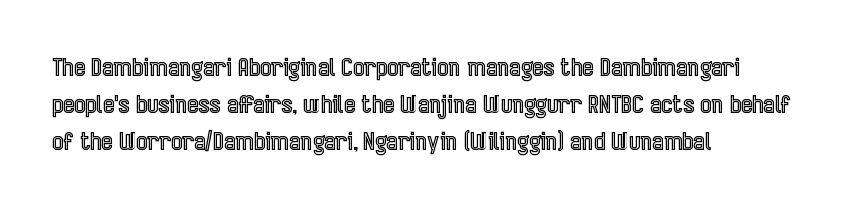
The image shows 24 px text type, upright; set left-aligned, normal line spacing (1.55x), normal letter spacing, not underlined.
